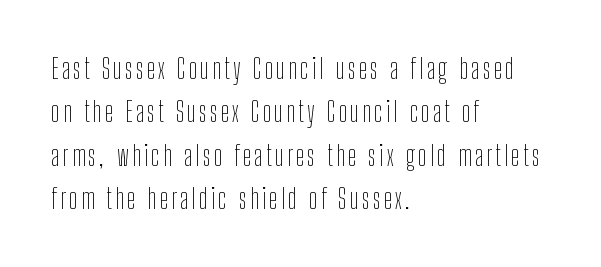
The rendering uses a moderate line-height, typical for paragraphs. Nope, no serifs anywhere on these letters. This sample has the flowing, uneven cadence of proportional lettering. Is the type heavy? It reads as light-to-regular instead.
